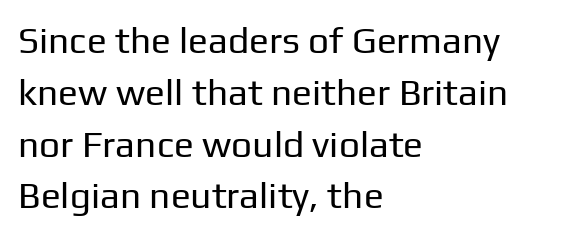
The image shows 37 px regular-weight sans-serif type, upright; set left-aligned, normal line spacing (1.4x), normal letter spacing, not underlined; low stroke contrast and a medium x-height.
